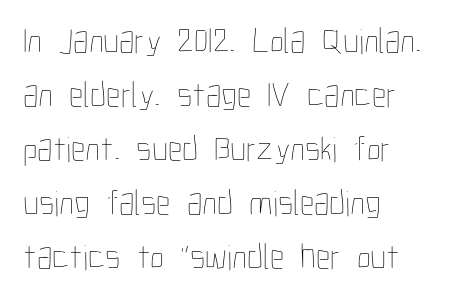
{"italic": "no", "bold": "no", "weight": "thin", "width": "condensed", "stroke_contrast": "low", "x_height": "medium", "monospaced": "no", "underline": "no", "align": "left", "line_spacing": "normal", "line_spacing_ratio": 1.5, "letter_spacing": "normal", "letter_spacing_em": 0.0, "glyph_px": 36}
